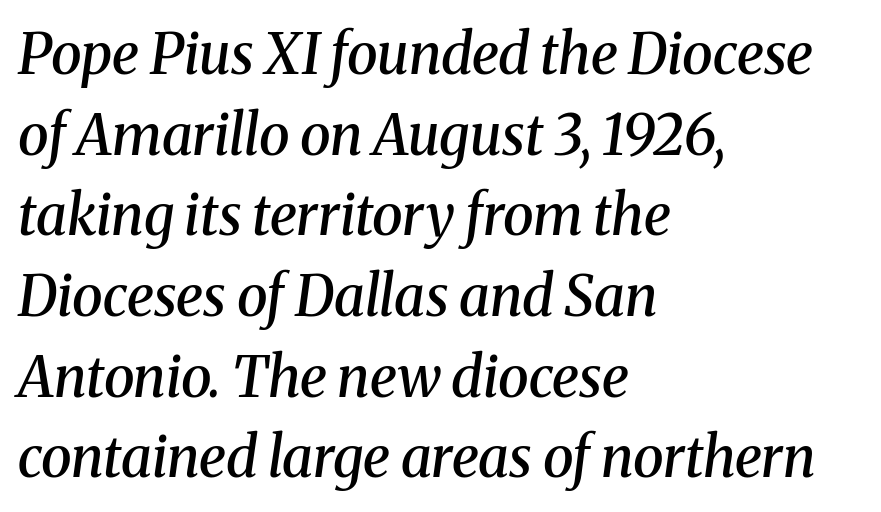
The image shows 56 px semibold serif type, italic (leaning right); set left-aligned, normal line spacing (1.44x), normal letter spacing, not underlined; medium stroke contrast and a medium x-height.
